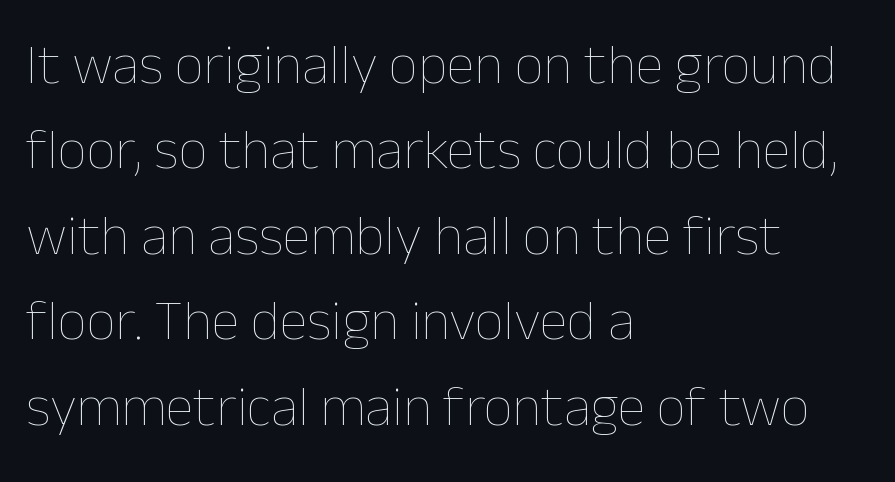
Spacing verdict: proportional, widths tailored to each character. Is there any slant? The stems are plumb. Words float on clear page, feet unadorned. Notice how the passage keeps a crisp vertical edge on the left only.
